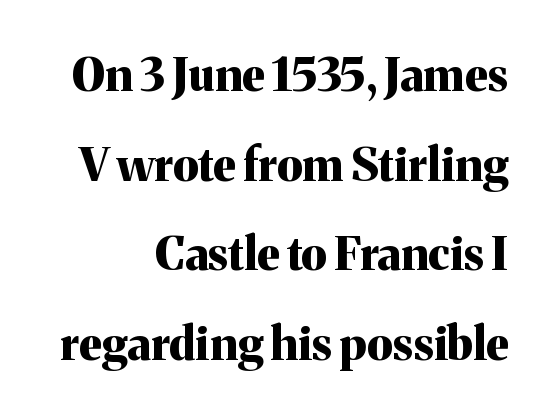
The image shows 46 px bold serif type, upright; set right-aligned, loose line spacing (1.95x), normal letter spacing, not underlined; medium stroke contrast and a medium x-height.
